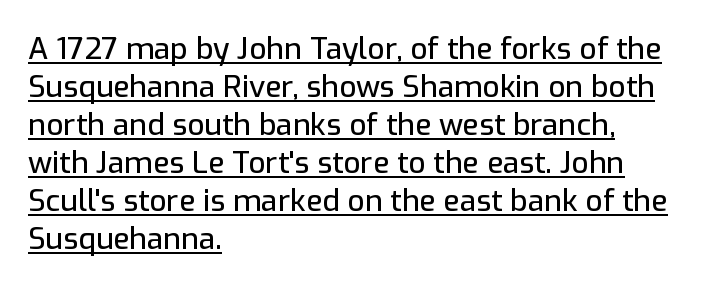
The image shows 30 px sans-serif type, upright; set left-aligned, normal line spacing (1.27x), normal letter spacing, underlined; low stroke contrast and a medium x-height.
